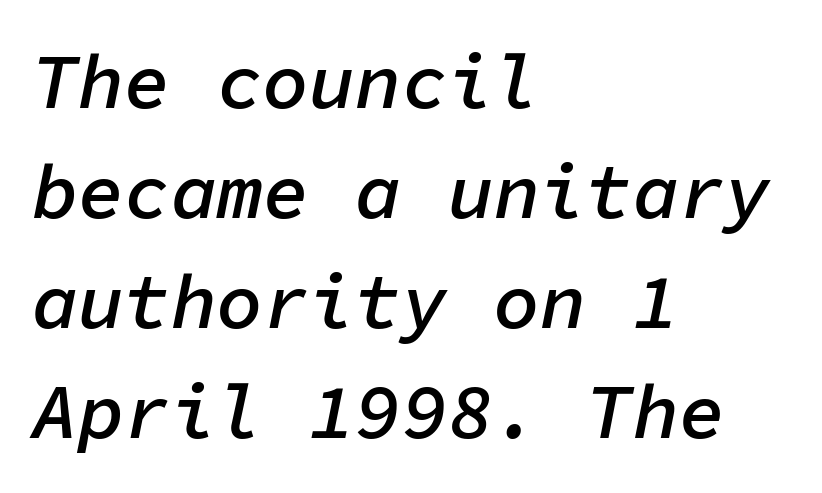
The foot of each line stays bare and open. Rendered with sloped, italic letterforms. Looks like terminal output: every glyph gets an equal slot. The lines sit at an ordinary, default distance from one another. The passage shown is semibold, sitting just below true bold. Does the copy run flush right? No — it runs flush left.
